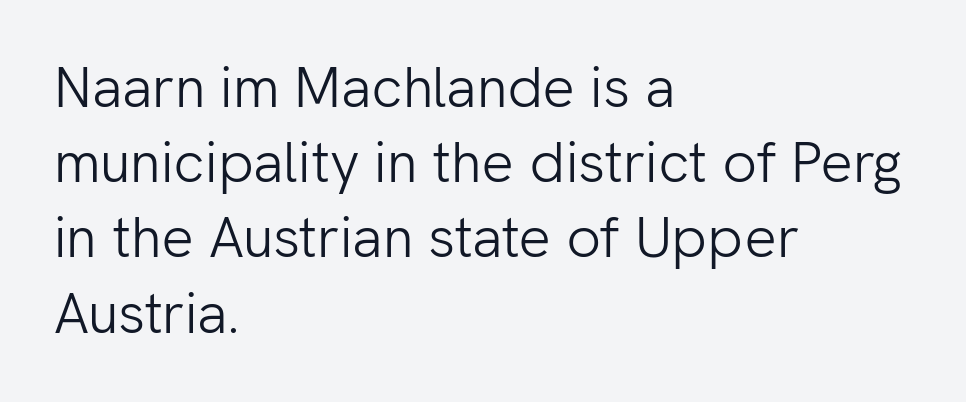
The image shows 57 px light sans-serif type, upright; set left-aligned, normal line spacing (1.32x), normal letter spacing, not underlined; low stroke contrast and a medium x-height.
